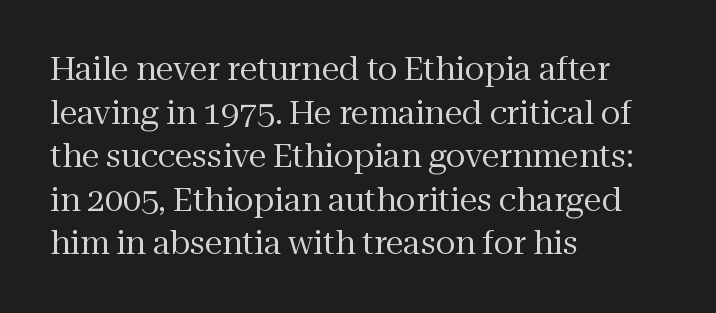
Each letter keeps its own natural width here, so spacing adapts to shape. Tall strokes in this sample are plumb rather than angled. Does the type have serifs? Yes, each stem ends in a small foot. No heavy texture on the line: the type isn't bold.
